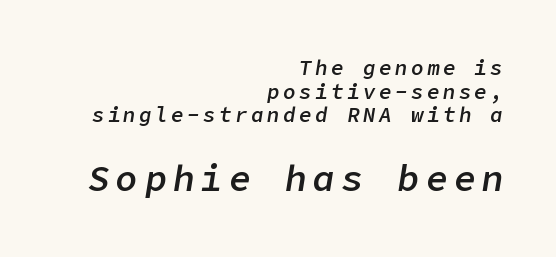
The image shows 37 px semibold type, italic (leaning right); set right-aligned, tight line spacing (1.12x), not underlined; the second (bottom) block is 1.76x larger; low stroke contrast and a medium x-height.
